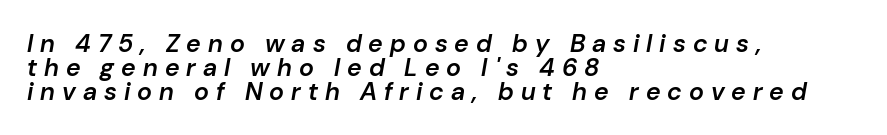
{"italic": "yes", "lean": "right", "slant_degrees": 10, "bold": "semi", "underline": "no", "align": "left", "line_spacing": "tight", "line_spacing_ratio": 0.96, "letter_spacing": "wide", "letter_spacing_em": 0.28, "glyph_px": 25}
